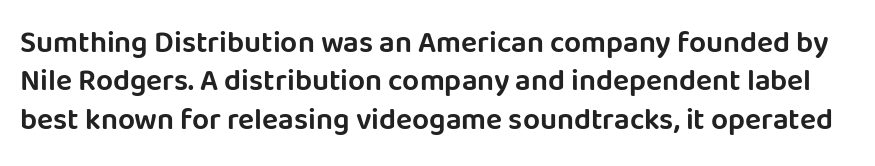
Q: Is the text italic (slanted)? A: No, it is upright.
Q: Is the typeface a serif or a sans-serif typeface? A: Sans-serif.
Q: Is the text underlined? A: No.
Q: Is the spacing between letters normal or unusually wide? A: Normal.
Q: Is the spacing between lines tight, normal or loose? A: Normal.
Q: Width (condensed, normal, or wide)? A: Normal.
Q: Stroke contrast? A: Low.
Q: x-height? A: Large.
Q: Monospaced? A: No.
